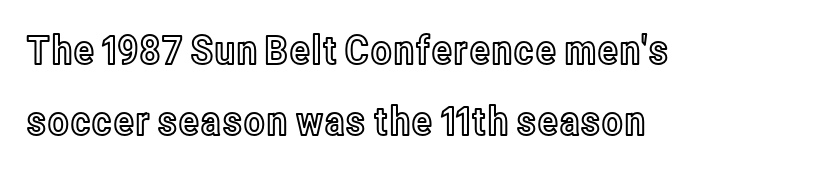
The image shows 40 px condensed type, upright; set left-aligned, line spacing 1.78x, normal letter spacing, not underlined; a medium x-height.
